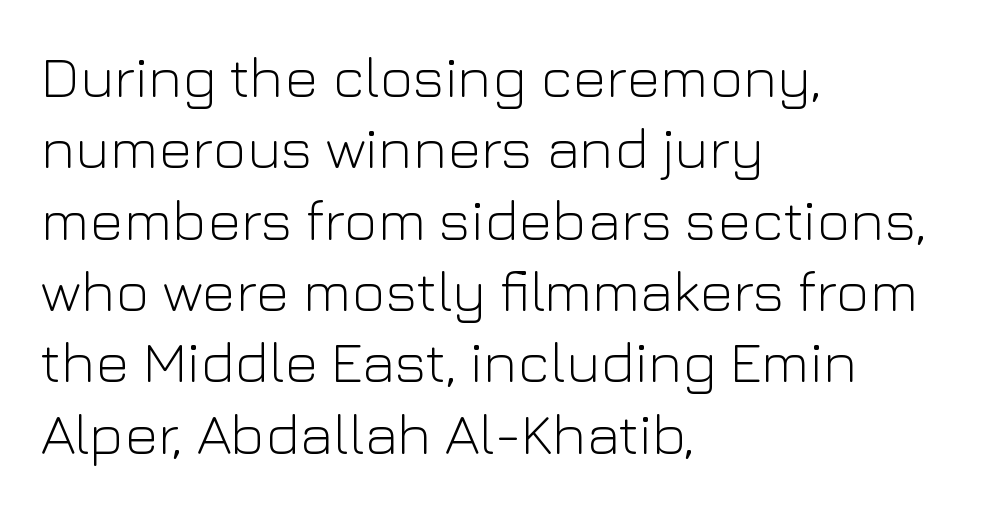
Is this a fixed-width face? No — the glyphs have proportional, varying widths. Classification — sans serif. The strokes carry an ordinary text weight at most. The rendering anchors every line to the left-hand side. Quick note: not italic, upright. Nobody touched the tracking dial on this one.
